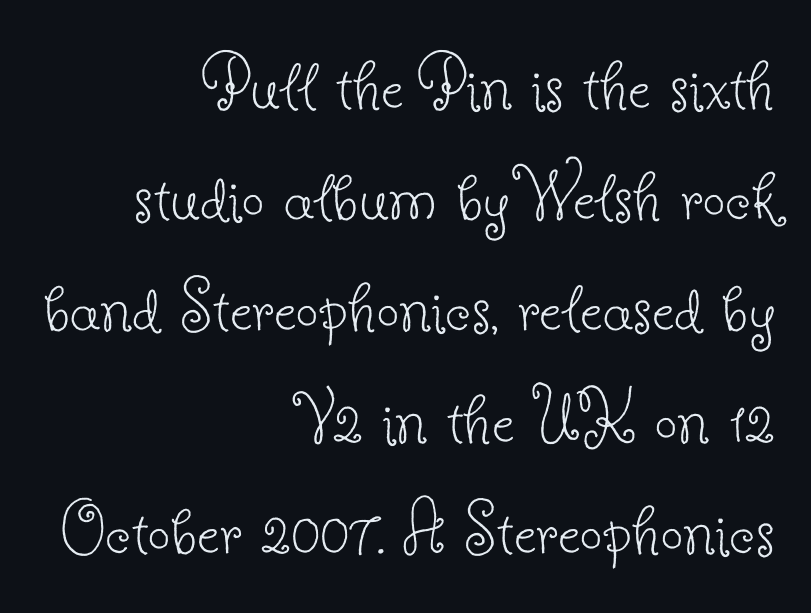
{"serif": "yes", "italic": "no", "bold": "no", "weight": "thin", "width": "normal", "stroke_contrast": "low", "x_height": "small", "monospaced": "no", "underline": "no", "align": "right", "line_spacing": "normal", "line_spacing_ratio": 1.39, "letter_spacing": "normal", "letter_spacing_em": 0.0, "glyph_px": 80}
